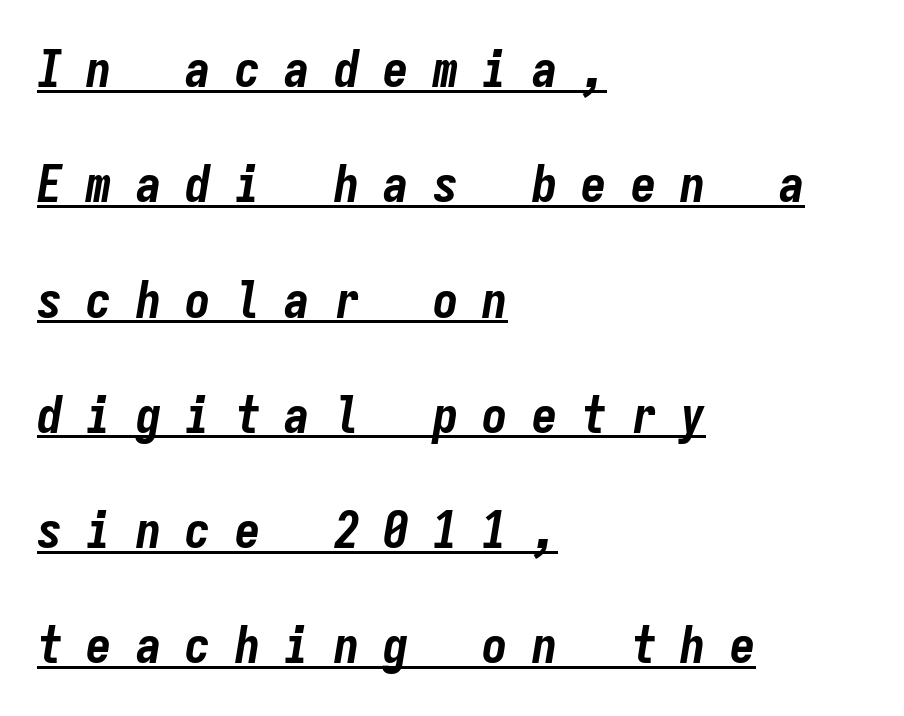
The image shows 51 px bold, condensed type, italic (leaning right), monospaced; set left-aligned, loose line spacing (2.26x), unusually wide letter spacing (+0.47 em), underlined; low stroke contrast and a medium x-height.
